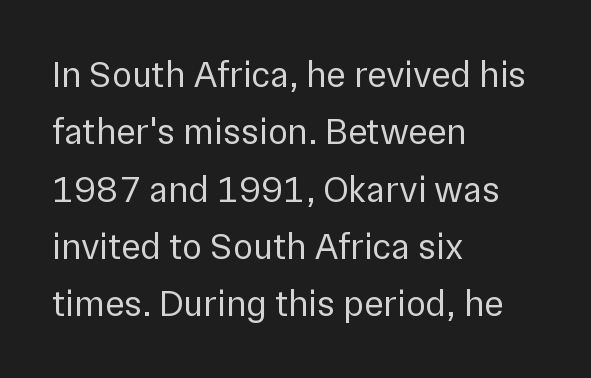
Q: Is the text bold? A: No.
Q: Is the text italic (slanted)? A: No, it is upright.
Q: Is the typeface a serif or a sans-serif typeface? A: Sans-serif.
Q: Is the text underlined? A: No.
Q: How is the paragraph aligned? A: Left-aligned.
Q: Is the spacing between letters normal or unusually wide? A: Normal.
Q: Is the spacing between lines tight, normal or loose? A: Normal.
Q: Width (condensed, normal, or wide)? A: Normal.
Q: x-height? A: Medium.
Q: Monospaced? A: No.
